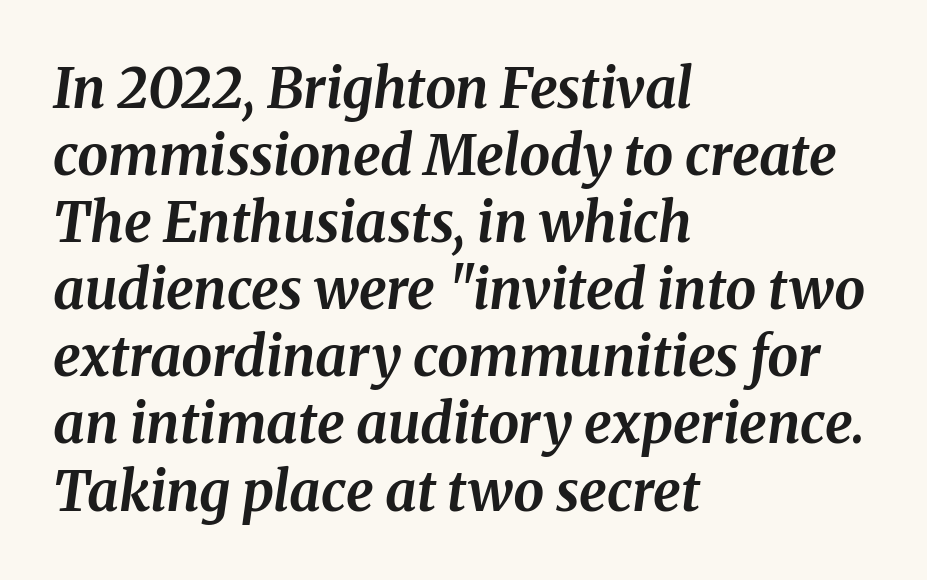
{"italic": "yes", "lean": "right", "slant_degrees": 8, "bold": "yes", "weight": "bold", "width": "normal", "stroke_contrast": "medium", "x_height": "medium", "monospaced": "no", "underline": "no", "align": "left", "line_spacing_ratio": 1.22, "letter_spacing": "normal", "letter_spacing_em": 0.0, "glyph_px": 55}
